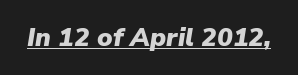
The image shows 26 px bold type, italic (leaning right); set normal letter spacing, underlined.
